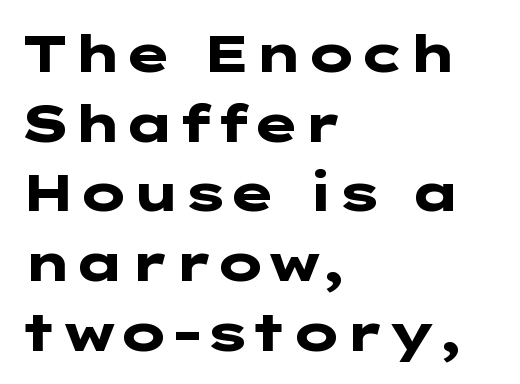
Anything drawn beneath the words? Only blank space. There is no visible air inserted between adjacent glyphs. If you drew a ruler down the left edge, every line would touch it. Heavy-handed strokes throughout: this text is bold.
